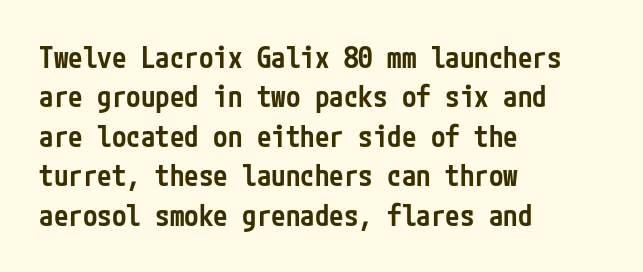
Q: Is the text bold? A: Semi-bold.
Q: Is the text italic (slanted)? A: No, it is upright.
Q: Is the typeface a serif or a sans-serif typeface? A: Sans-serif.
Q: Is the text underlined? A: No.
Q: How is the paragraph aligned? A: Left-aligned.
Q: Is the spacing between letters normal or unusually wide? A: Normal.
Q: Is the spacing between lines tight, normal or loose? A: Normal.
Q: Width (condensed, normal, or wide)? A: Condensed.
Q: Stroke contrast? A: Low.
Q: x-height? A: Medium.
